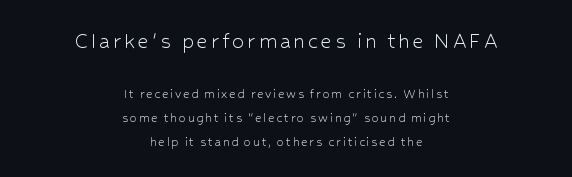
The image shows 24 px text type, upright; set centered, line spacing 1.71x, not underlined; the first (top) block is 1.71x larger.
